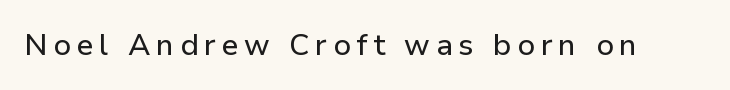
The designer went with a sans here, leaving each stem footless. A clean baseline with only descenders dipping below it. Does the lettering tilt? It doesn't — this is upright. Note the varied advance widths — an 'i' is clearly narrower than an 'm'.
